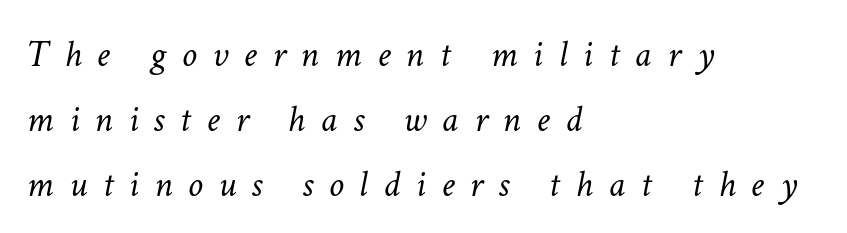
The image shows 38 px light type, italic (leaning right); set left-aligned, line spacing 1.71x, unusually wide letter spacing (+0.41 em), not underlined; low stroke contrast and a medium x-height.
